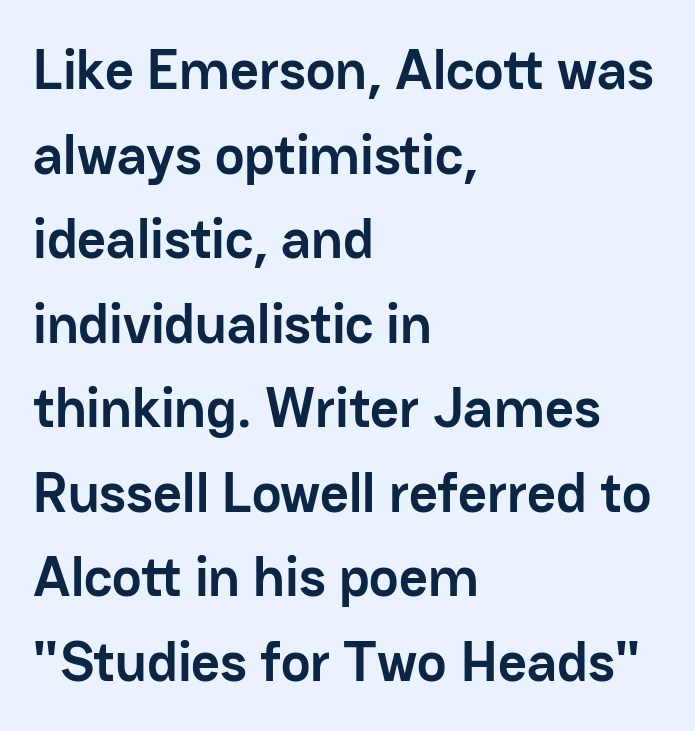
These lines are rendered in a variable-pitch font. Horizontal alignment here is leftward, the default for most running prose. Are there feet on the stems? There aren't — it's a sans. Nobody drew a line under any word here. One glance says typical: line gaps are just what's usual.
